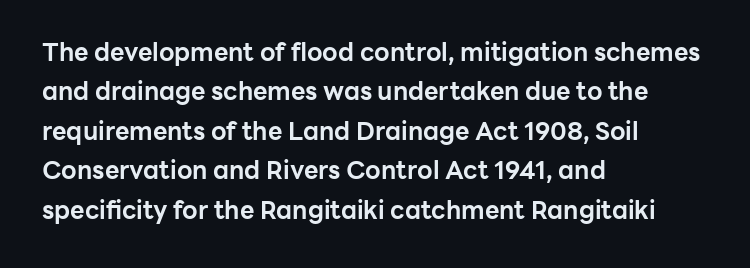
Q: Is the text bold? A: Yes.
Q: Is the text italic (slanted)? A: No, it is upright.
Q: Is the text underlined? A: No.
Q: How is the paragraph aligned? A: Left-aligned.
Q: Is the spacing between letters normal or unusually wide? A: Normal.
Q: Is the spacing between lines tight, normal or loose? A: Normal.
